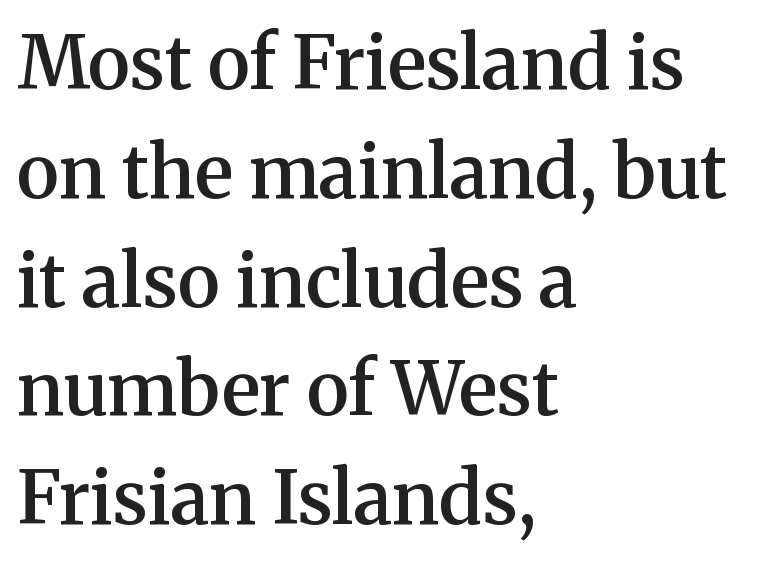
{"serif": "yes", "italic": "no", "bold": "semi", "weight": "semibold", "width": "normal", "stroke_contrast": "medium", "x_height": "medium", "monospaced": "no", "underline": "no", "align": "left", "line_spacing": "normal", "line_spacing_ratio": 1.49, "letter_spacing": "normal", "letter_spacing_em": 0.0, "glyph_px": 73}
